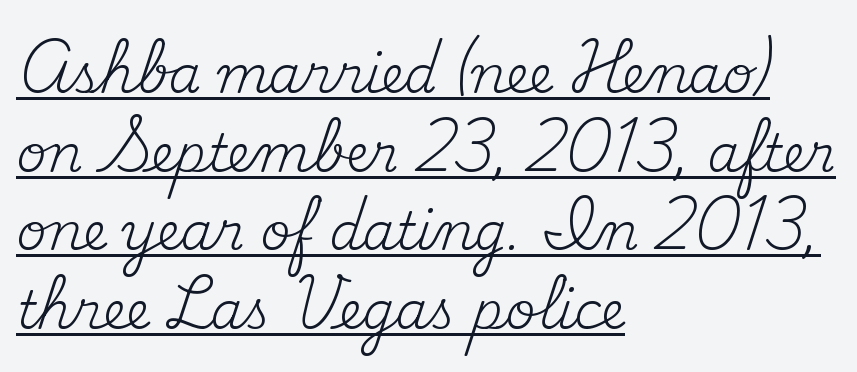
Horizontal bands of white between lines are of average thickness. A typographer would call this underscored text. The cut favours lightness, reaching ordinary text weight at its darkest. Where is the straight margin? On the left.
